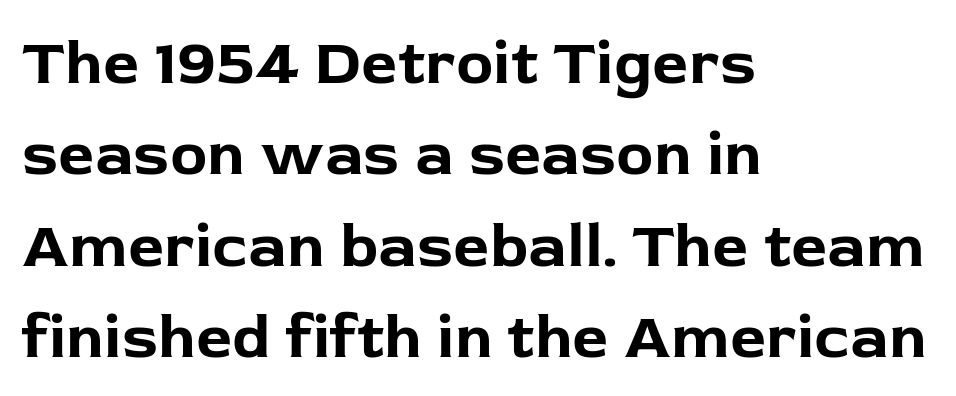
Plenty of ink on the page — the face is bold. The passage shown has conventional tracking throughout. A normal amount of white space separates one row of letters from the next. No italicization has been applied; the sample stays upright.
